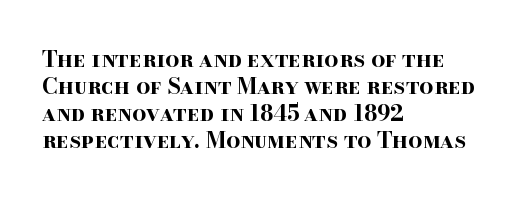
{"italic": "no", "bold": "yes", "underline": "no", "align": "left", "line_spacing_ratio": 1.22, "letter_spacing": "normal", "letter_spacing_em": 0.0, "glyph_px": 22}
